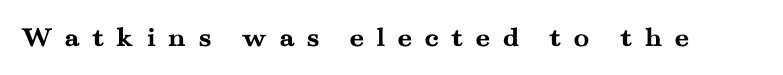
Q: Is the text bold? A: Yes.
Q: Is the text italic (slanted)? A: No, it is upright.
Q: Is the typeface a serif or a sans-serif typeface? A: Serif.
Q: Is the text underlined? A: No.
Q: Is the spacing between letters normal or unusually wide? A: Unusually wide.
Q: Width (condensed, normal, or wide)? A: Wide.
Q: Stroke contrast? A: Medium.
Q: x-height? A: Small.
Q: Monospaced? A: No.
